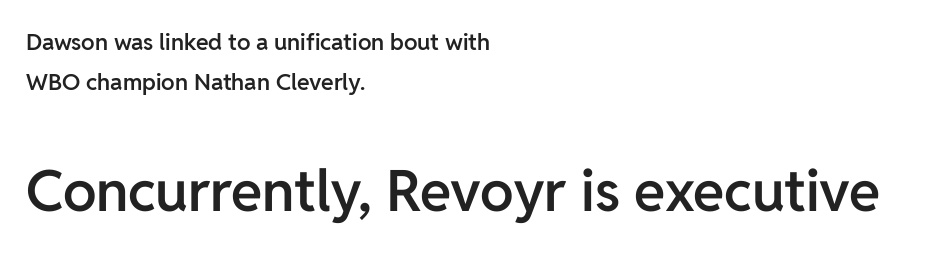
The image shows 57 px semibold sans-serif type, upright; set left-aligned, line spacing 1.76x, normal letter spacing, not underlined; the second (bottom) block is 2.48x larger; low stroke contrast and a medium x-height.
